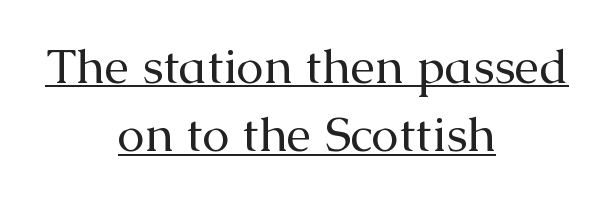
Q: Is the text bold? A: No.
Q: Is the text italic (slanted)? A: No, it is upright.
Q: Is the typeface a serif or a sans-serif typeface? A: Serif.
Q: Is the text underlined? A: Yes.
Q: How is the paragraph aligned? A: Centered.
Q: Is the spacing between letters normal or unusually wide? A: Normal.
Q: Is the spacing between lines tight, normal or loose? A: Normal.
Q: Width (condensed, normal, or wide)? A: Normal.
Q: Stroke contrast? A: Medium.
Q: x-height? A: Medium.
Q: Monospaced? A: No.
